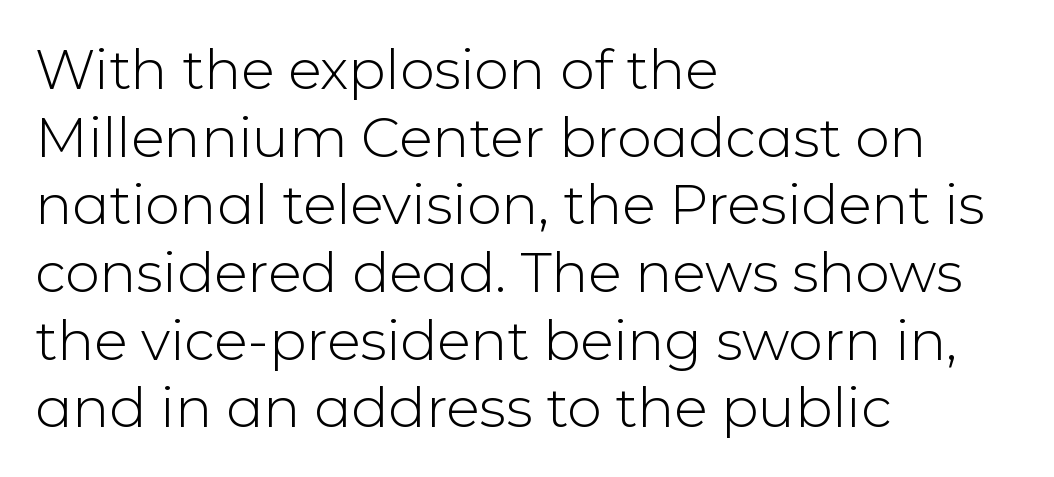
The image shows 55 px light sans-serif type, upright; set left-aligned, line spacing 1.23x, normal letter spacing, not underlined; low stroke contrast and a medium x-height.
